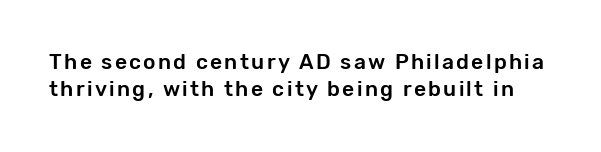
Q: Is the text italic (slanted)? A: No, it is upright.
Q: Is the text underlined? A: No.
Q: Is the spacing between lines tight, normal or loose? A: Normal.
